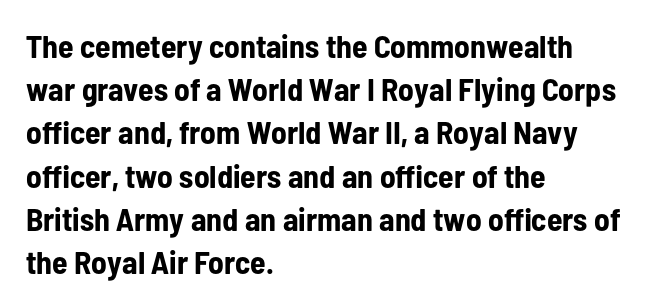
{"serif": "no", "italic": "no", "bold": "yes", "weight": "bold", "width": "condensed", "stroke_contrast": "low", "x_height": "medium", "monospaced": "no", "underline": "no", "align": "left", "line_spacing": "normal", "line_spacing_ratio": 1.35, "letter_spacing": "normal", "letter_spacing_em": 0.0, "glyph_px": 32}
